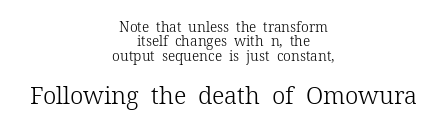
This reads as an unemphasized weight, regular at the heaviest. Inter-character spacing is left at the font's built-in metrics. The typography opts for an upright posture over an oblique one. Decoration check: the copy has no underline. Honestly, the rows look squashed on top of each other. These two chunks differ in scale, with the bottom chunk taking the larger measure.
